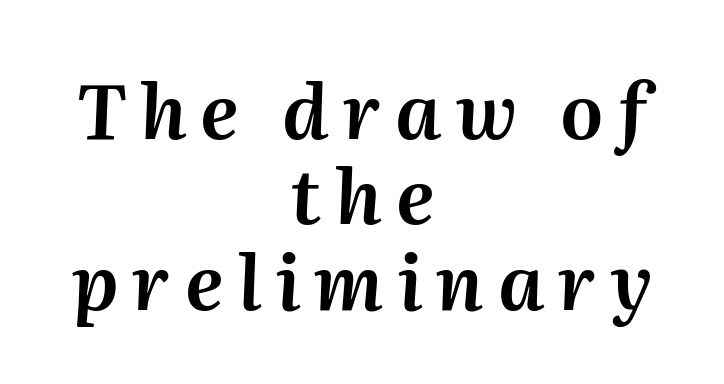
Q: Is the text italic (slanted)? A: Yes, it leans right by about 2 degrees.
Q: Is the text underlined? A: No.
Q: How is the paragraph aligned? A: Centered.
Q: Is the spacing between lines tight, normal or loose? A: Tight.
Q: Width (condensed, normal, or wide)? A: Normal.
Q: Stroke contrast? A: Medium.
Q: x-height? A: Medium.
Q: Monospaced? A: No.
